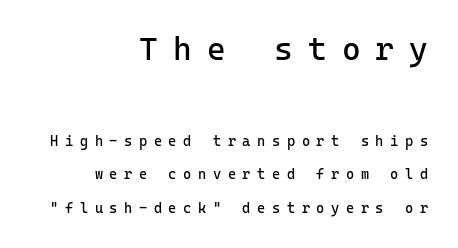
Q: Is the text bold? A: No.
Q: Is the text italic (slanted)? A: No, it is upright.
Q: Is the typeface a serif or a sans-serif typeface? A: Sans-serif.
Q: Is the text underlined? A: No.
Q: How is the paragraph aligned? A: Right-aligned.
Q: Is the spacing between letters normal or unusually wide? A: Unusually wide.
Q: Is the spacing between lines tight, normal or loose? A: Loose.
Q: Which block of text is set in a larger size, the first (top) or the second (bottom)? A: The first (top) one.
Q: Width (condensed, normal, or wide)? A: Normal.
Q: Stroke contrast? A: Low.
Q: x-height? A: Medium.
Q: Monospaced? A: Yes.
